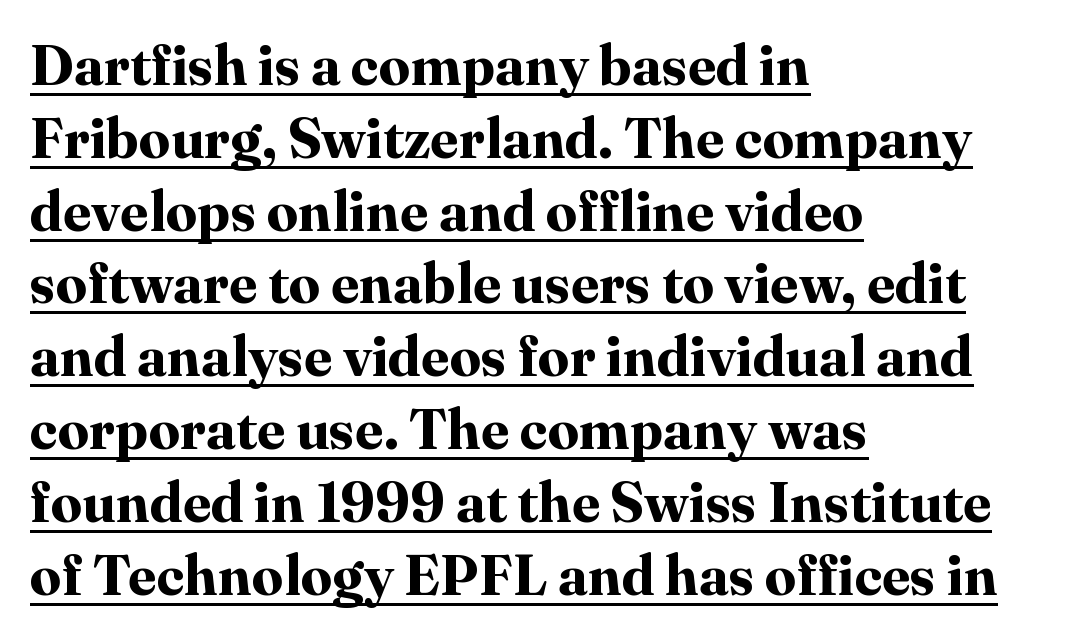
Q: Is the text bold? A: Yes.
Q: Is the text italic (slanted)? A: No, it is upright.
Q: Is the typeface a serif or a sans-serif typeface? A: Serif.
Q: Is the text underlined? A: Yes.
Q: How is the paragraph aligned? A: Left-aligned.
Q: Is the spacing between letters normal or unusually wide? A: Normal.
Q: Is the spacing between lines tight, normal or loose? A: Normal.
Q: Width (condensed, normal, or wide)? A: Normal.
Q: Stroke contrast? A: High.
Q: x-height? A: Medium.
Q: Monospaced? A: No.
